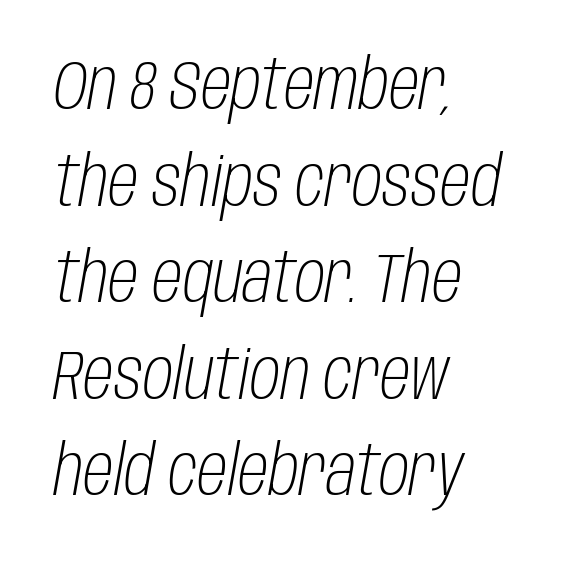
This block has exactly the height ordinary leading produces. Observe the lean: these are italic letterforms. The passage shown is typed in a proportional face where columns would drift. Is this a heavy cut? Hardly; it is regular or lighter.
